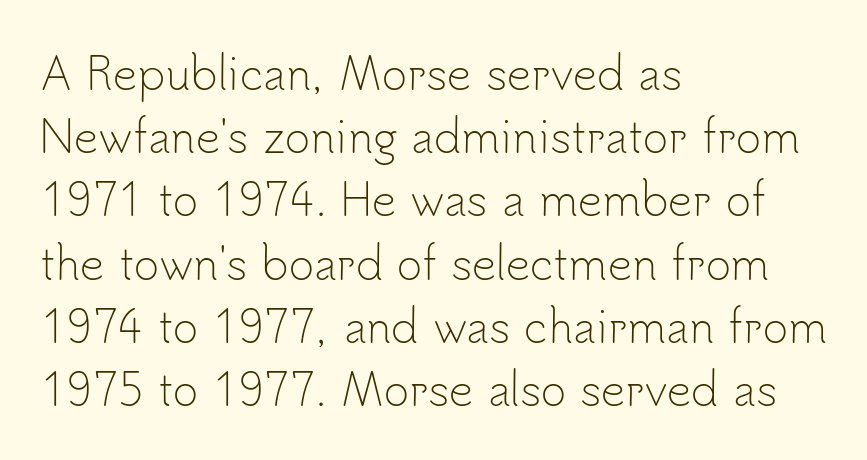
Q: Is the text bold? A: No.
Q: Is the text italic (slanted)? A: No, it is upright.
Q: Is the typeface a serif or a sans-serif typeface? A: Sans-serif.
Q: Is the text underlined? A: No.
Q: How is the paragraph aligned? A: Left-aligned.
Q: Is the spacing between letters normal or unusually wide? A: Normal.
Q: Is the spacing between lines tight, normal or loose? A: Normal.
Q: Width (condensed, normal, or wide)? A: Normal.
Q: Stroke contrast? A: Low.
Q: x-height? A: Small.
Q: Monospaced? A: No.
